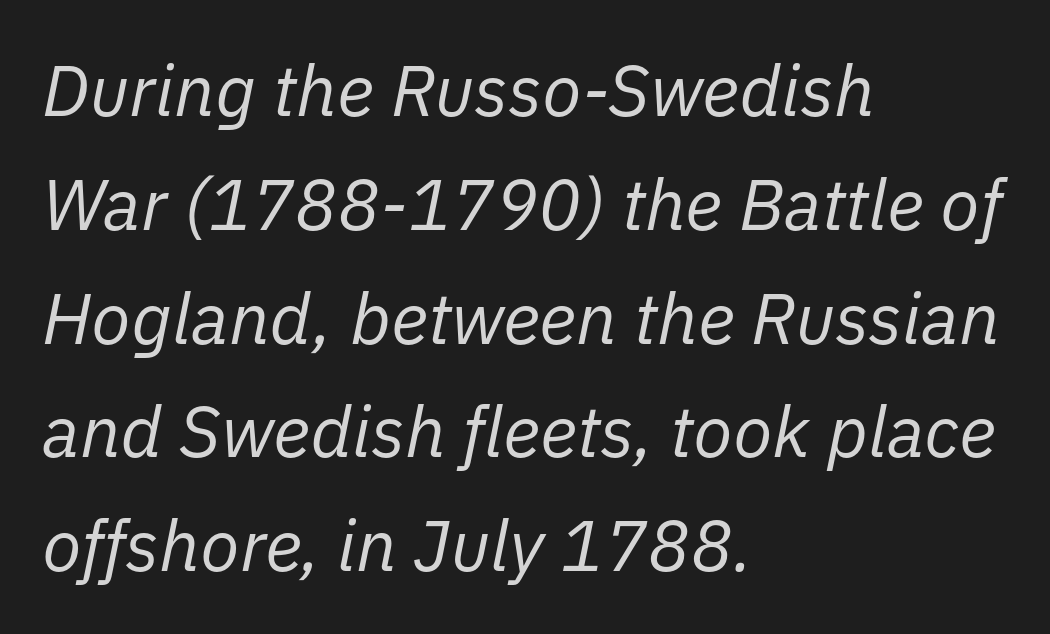
Q: Is the text bold? A: No.
Q: Is the text italic (slanted)? A: Yes, it leans right by about 11 degrees.
Q: Is the text underlined? A: No.
Q: How is the paragraph aligned? A: Left-aligned.
Q: Is the spacing between letters normal or unusually wide? A: Normal.
Q: Is the spacing between lines tight, normal or loose? A: Normal.
Q: Width (condensed, normal, or wide)? A: Normal.
Q: Stroke contrast? A: Low.
Q: x-height? A: Medium.
Q: Monospaced? A: No.
